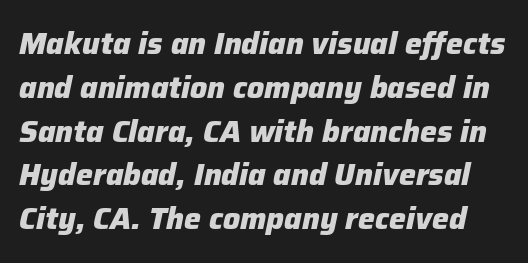
Normally led — the rows are evenly, conventionally spaced. Each letter keeps its own natural width here, so spacing adapts to shape. Rendered with sloped, italic letterforms. Descenders hang freely into open space. Is the letter spacing exaggerated? No — it looks like the ordinary default.
